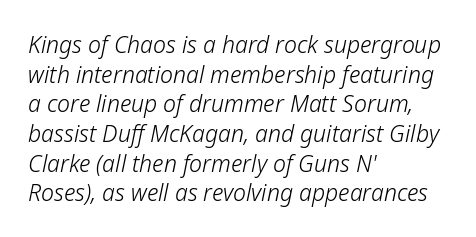
Q: Is the text bold? A: No.
Q: Is the text italic (slanted)? A: Yes, it leans right by about 12 degrees.
Q: Is the text underlined? A: No.
Q: How is the paragraph aligned? A: Left-aligned.
Q: Is the spacing between letters normal or unusually wide? A: Normal.
Q: Is the spacing between lines tight, normal or loose? A: Normal.
